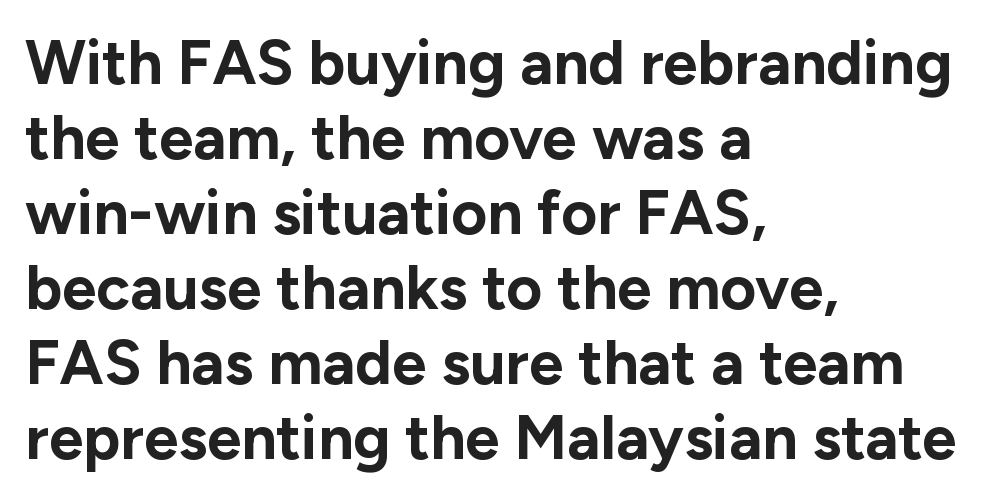
The image shows 62 px bold sans-serif type, upright; set left-aligned, line spacing 1.21x, normal letter spacing, not underlined; low stroke contrast and a medium x-height.
